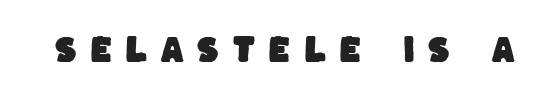
{"serif": "no", "width": "normal", "stroke_contrast": "low", "x_height": "large", "monospaced": "no", "underline": "no", "letter_spacing": "wide", "letter_spacing_em": 0.44, "glyph_px": 29}
